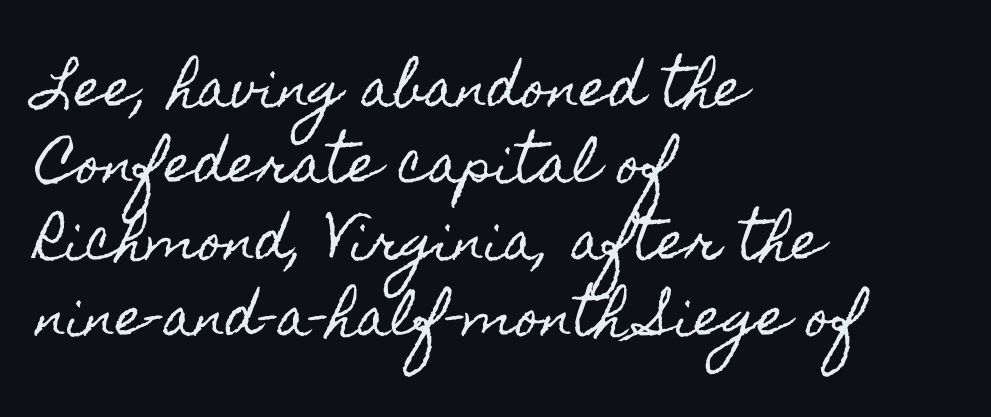
The image shows 51 px condensed type; set left-aligned, normal line spacing (1.5x), normal letter spacing, not underlined; a small x-height.
